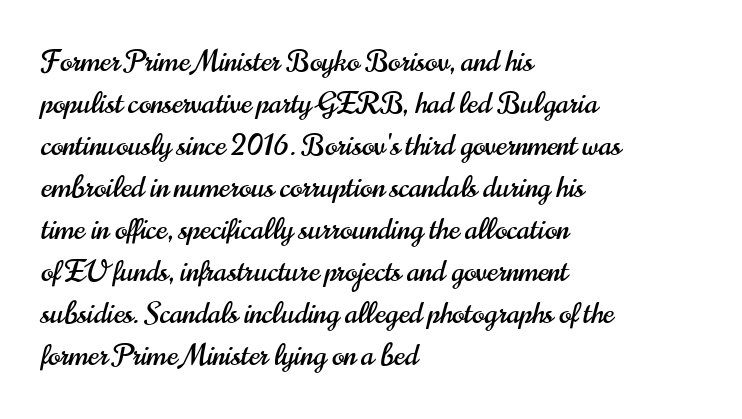
Q: Is the text italic (slanted)? A: Yes.
Q: Is the typeface a serif or a sans-serif typeface? A: Sans-serif.
Q: Is the text underlined? A: No.
Q: How is the paragraph aligned? A: Left-aligned.
Q: Is the spacing between letters normal or unusually wide? A: Normal.
Q: Is the spacing between lines tight, normal or loose? A: Normal.
Q: Width (condensed, normal, or wide)? A: Condensed.
Q: Stroke contrast? A: High.
Q: x-height? A: Small.
Q: Monospaced? A: No.
